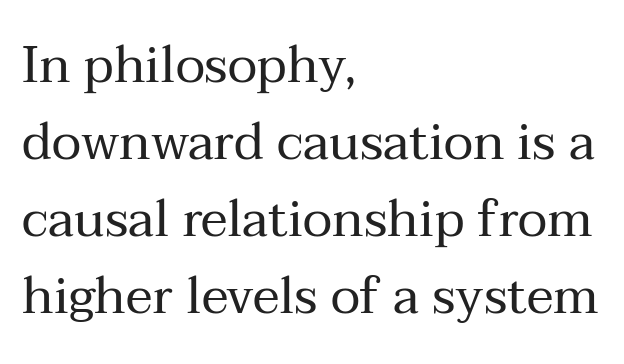
Characters follow at the spacing the type designer built in. Quick note: underline off. A typesetter would call this leading conventional body-copy spacing. The font is comparable to plain body text, perhaps lighter. Left-aligned paragraph, ragged on the right. Spacing verdict: proportional, widths tailored to each character.
